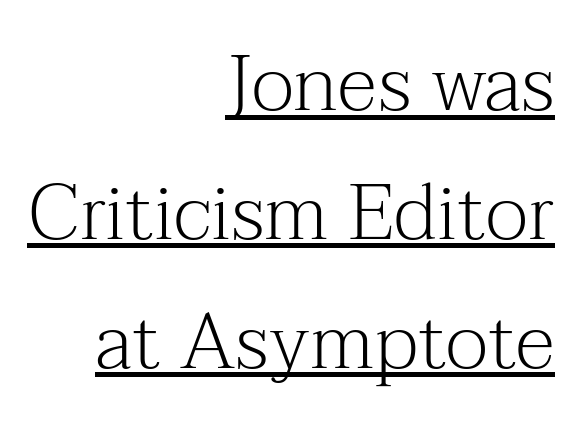
The image shows 79 px light serif type, upright; set right-aligned, normal line spacing (1.63x), normal letter spacing, underlined; medium stroke contrast and a medium x-height.
